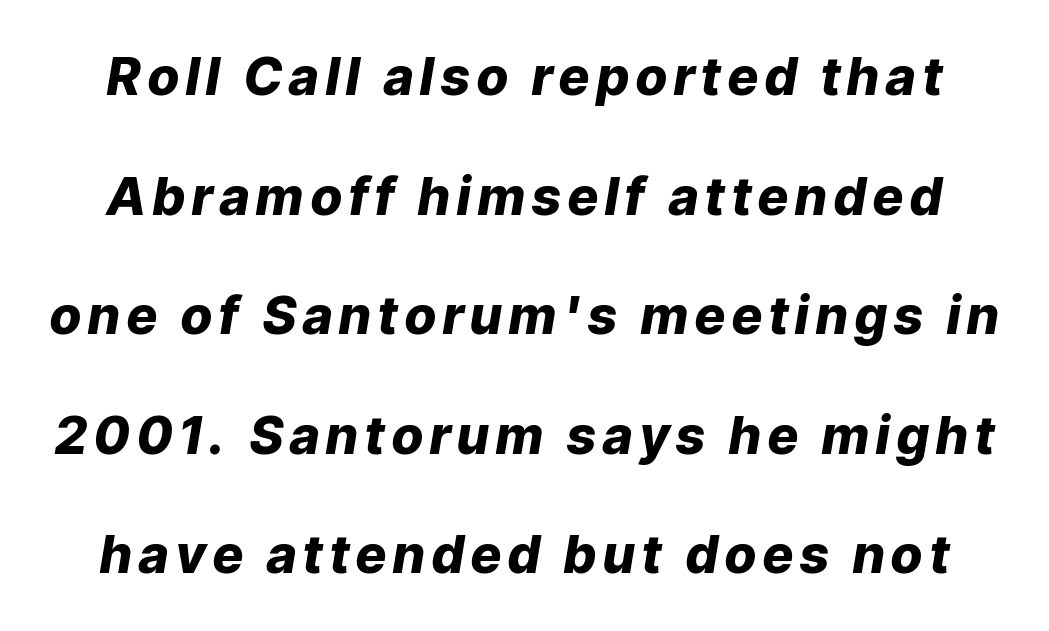
Q: Is the text bold? A: Yes.
Q: Is the text italic (slanted)? A: Yes, it leans right by about 9 degrees.
Q: Is the text underlined? A: No.
Q: Is the spacing between lines tight, normal or loose? A: Loose.
Q: Width (condensed, normal, or wide)? A: Normal.
Q: Stroke contrast? A: Low.
Q: x-height? A: Medium.
Q: Monospaced? A: No.
